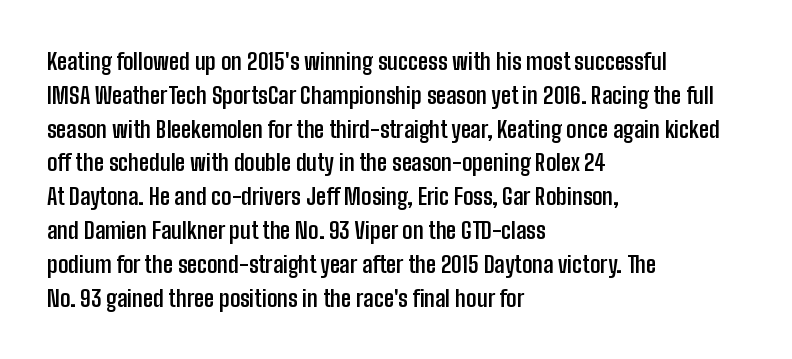
Bold? Absolutely — the strokes are thick and heavy. The setting favours the left margin, as ordinary paragraphs usually do. The font's upright variant was chosen for this text. A bare baseline throughout the passage. Vertical spacing — default.
